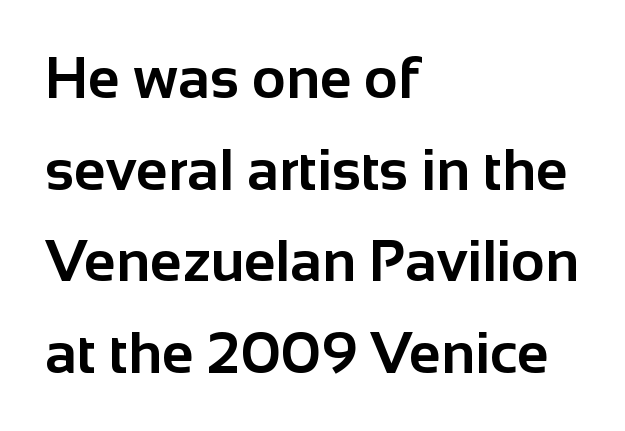
The image shows 58 px bold sans-serif type, upright; set left-aligned, normal line spacing (1.58x), normal letter spacing, not underlined; low stroke contrast and a medium x-height.
